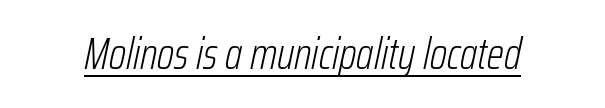
Q: Is the text bold? A: No.
Q: Is the text italic (slanted)? A: Yes, it leans right by about 12 degrees.
Q: Is the text underlined? A: Yes.
Q: Is the spacing between letters normal or unusually wide? A: Normal.
Q: Width (condensed, normal, or wide)? A: Condensed.
Q: Stroke contrast? A: Low.
Q: x-height? A: Medium.
Q: Monospaced? A: No.
